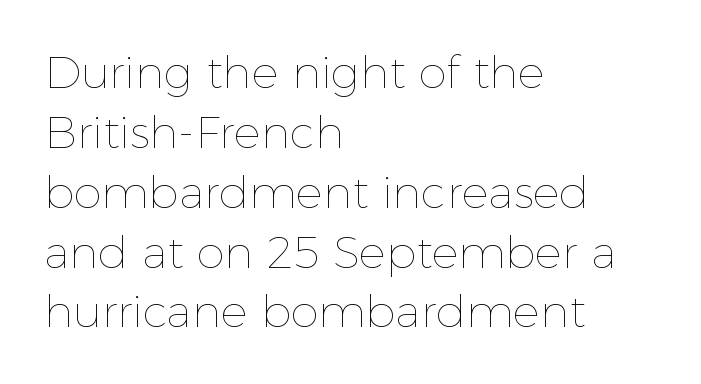
{"italic": "no", "bold": "no", "weight": "thin", "width": "normal", "x_height": "medium", "monospaced": "no", "underline": "no", "align": "left", "line_spacing": "normal", "line_spacing_ratio": 1.33, "letter_spacing": "normal", "letter_spacing_em": 0.0, "glyph_px": 45}
